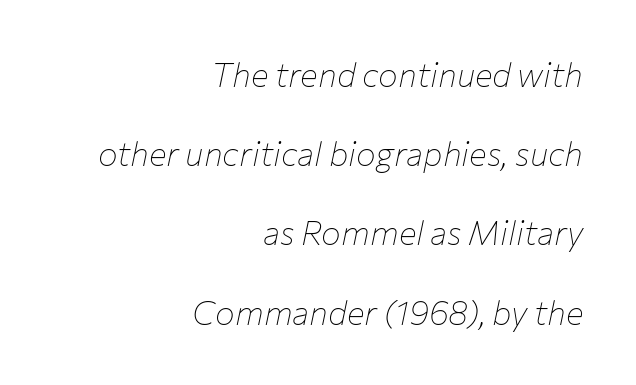
{"italic": "yes", "lean": "right", "slant_degrees": 12, "bold": "no", "weight": "thin", "width": "normal", "stroke_contrast": "low", "x_height": "medium", "monospaced": "no", "underline": "no", "align": "right", "line_spacing": "loose", "line_spacing_ratio": 2.4, "letter_spacing": "normal", "letter_spacing_em": 0.0, "glyph_px": 33}
